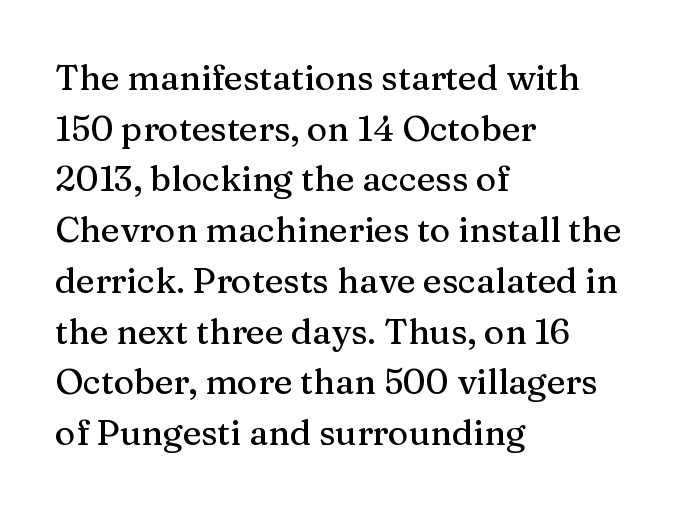
{"serif": "yes", "italic": "no", "width": "normal", "stroke_contrast": "medium", "x_height": "medium", "monospaced": "no", "underline": "no", "align": "left", "line_spacing": "normal", "line_spacing_ratio": 1.45, "letter_spacing": "normal", "letter_spacing_em": 0.0, "glyph_px": 35}
